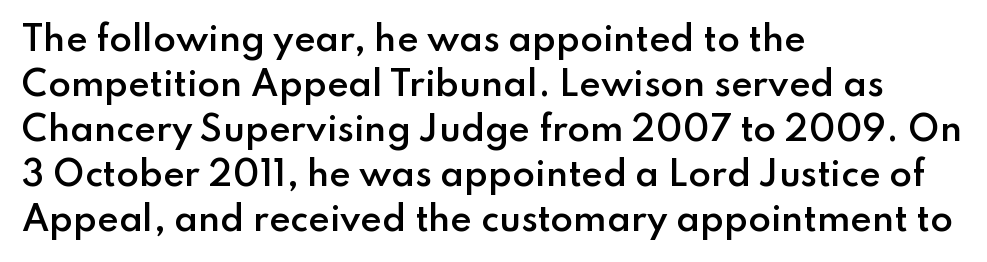
Q: Is the text bold? A: Semi-bold.
Q: Is the text italic (slanted)? A: No, it is upright.
Q: Is the typeface a serif or a sans-serif typeface? A: Sans-serif.
Q: Is the text underlined? A: No.
Q: How is the paragraph aligned? A: Left-aligned.
Q: Is the spacing between letters normal or unusually wide? A: Normal.
Q: Is the spacing between lines tight, normal or loose? A: Normal.
Q: Width (condensed, normal, or wide)? A: Normal.
Q: Stroke contrast? A: Low.
Q: x-height? A: Small.
Q: Monospaced? A: No.
